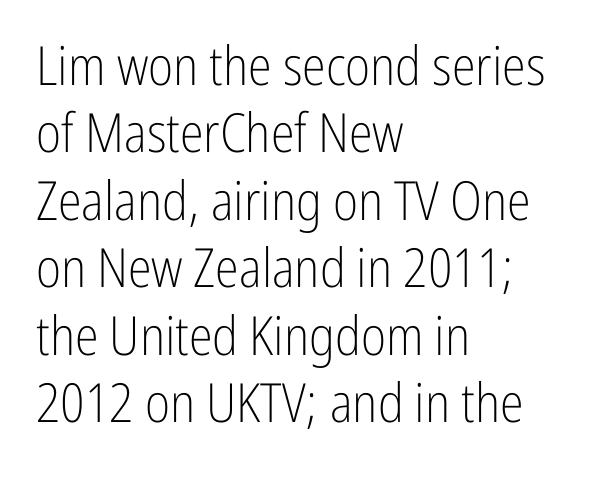
The image shows 54 px light, condensed sans-serif type, upright; set left-aligned, normal line spacing (1.25x), normal letter spacing, not underlined; low stroke contrast and a medium x-height.
